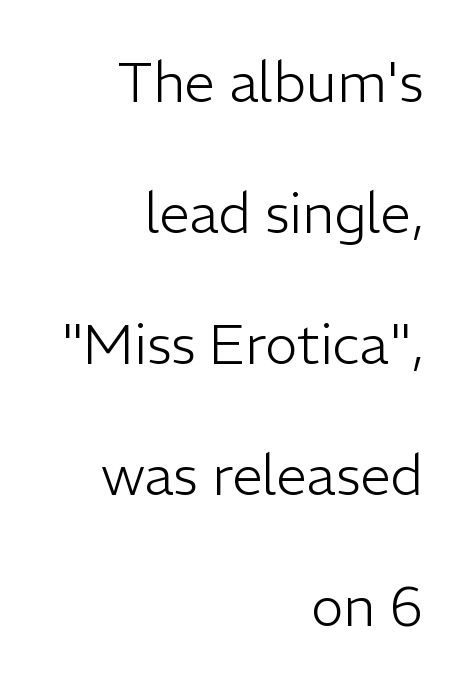
Any mark beneath the type? The region is blank. Check where the strokes stop: nothing finishes them off — pure sans. The passage is arranged like a letterhead date or caption credit — flush right. The typeface has the unassuming heft of standard copy or less.
